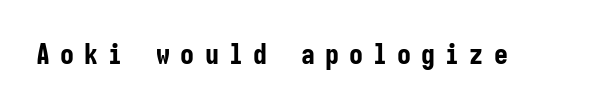
Q: Is the text bold? A: Yes.
Q: Is the text italic (slanted)? A: No, it is upright.
Q: Is the typeface a serif or a sans-serif typeface? A: Sans-serif.
Q: Is the text underlined? A: No.
Q: Is the spacing between letters normal or unusually wide? A: Unusually wide.
Q: Width (condensed, normal, or wide)? A: Condensed.
Q: Stroke contrast? A: Low.
Q: x-height? A: Medium.
Q: Monospaced? A: Yes.
